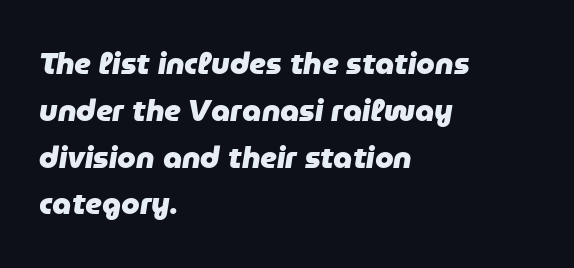
Q: Is the text bold? A: Yes.
Q: Is the text italic (slanted)? A: Yes, it leans right by about 9 degrees.
Q: Is the text underlined? A: No.
Q: How is the paragraph aligned? A: Left-aligned.
Q: Is the spacing between letters normal or unusually wide? A: Normal.
Q: Is the spacing between lines tight, normal or loose? A: Normal.
Q: Width (condensed, normal, or wide)? A: Normal.
Q: Stroke contrast? A: Low.
Q: x-height? A: Medium.
Q: Monospaced? A: No.
